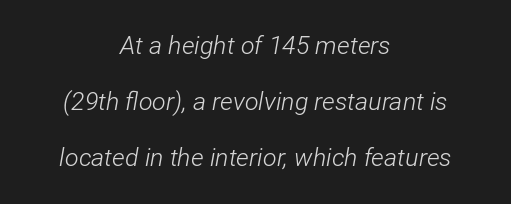
{"italic": "yes", "lean": "right", "slant_degrees": 12, "bold": "no", "underline": "no", "align": "center", "line_spacing": "loose", "line_spacing_ratio": 2.25, "letter_spacing": "normal", "letter_spacing_em": 0.0, "glyph_px": 25}
